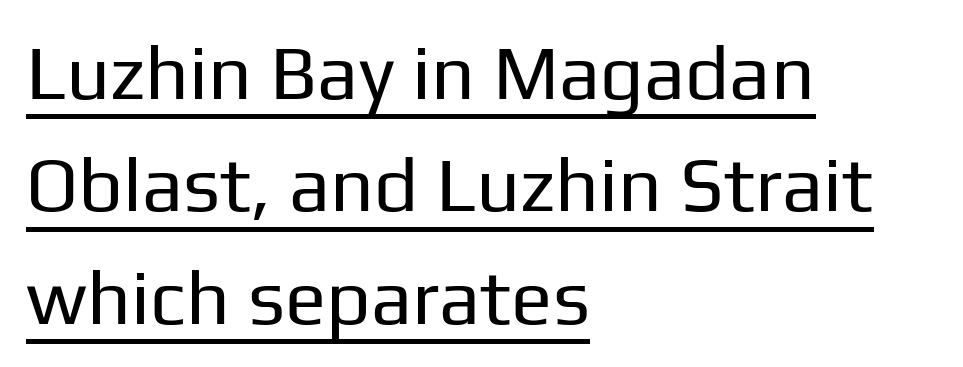
Q: Is the text bold? A: No.
Q: Is the text italic (slanted)? A: No, it is upright.
Q: Is the typeface a serif or a sans-serif typeface? A: Sans-serif.
Q: Is the text underlined? A: Yes.
Q: How is the paragraph aligned? A: Left-aligned.
Q: Is the spacing between letters normal or unusually wide? A: Normal.
Q: Is the spacing between lines tight, normal or loose? A: Normal.
Q: Width (condensed, normal, or wide)? A: Normal.
Q: Stroke contrast? A: Low.
Q: x-height? A: Medium.
Q: Monospaced? A: No.
